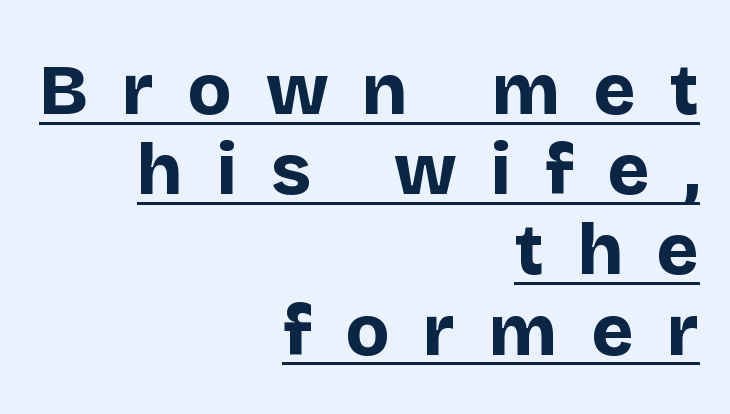
This rendering uses right alignment, leaving the left contour irregular. Think of a printed novel: that variable character pitch is what you see here. The words here are underlined. Letterform terminals end flat and unadorned throughout the passage. You could barely slide anything between these rows.
